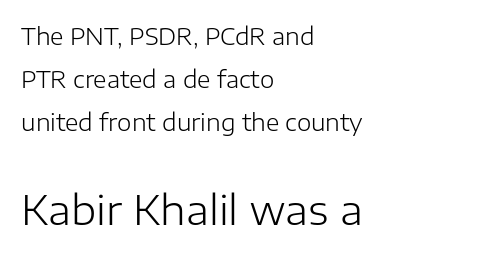
Q: Is the text bold? A: No.
Q: Is the text italic (slanted)? A: No, it is upright.
Q: Is the typeface a serif or a sans-serif typeface? A: Sans-serif.
Q: Is the text underlined? A: No.
Q: How is the paragraph aligned? A: Left-aligned.
Q: Is the spacing between letters normal or unusually wide? A: Normal.
Q: Which block of text is set in a larger size, the first (top) or the second (bottom)? A: The second (bottom) one.
Q: Width (condensed, normal, or wide)? A: Normal.
Q: Stroke contrast? A: Low.
Q: x-height? A: Medium.
Q: Monospaced? A: No.
